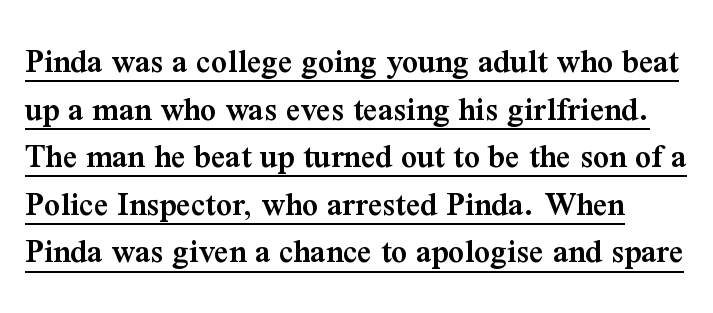
Q: Is the text bold? A: Semi-bold.
Q: Is the text italic (slanted)? A: No, it is upright.
Q: Is the typeface a serif or a sans-serif typeface? A: Serif.
Q: Is the text underlined? A: Yes.
Q: Is the spacing between letters normal or unusually wide? A: Normal.
Q: Is the spacing between lines tight, normal or loose? A: Normal.
Q: Width (condensed, normal, or wide)? A: Normal.
Q: Stroke contrast? A: Medium.
Q: x-height? A: Medium.
Q: Monospaced? A: No.
